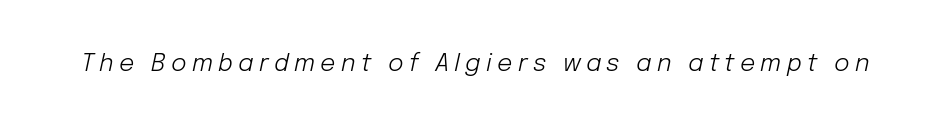
A quiet, ordinary-to-light weight characterises the typeface. Letter spacing: wide. Italic? Definitely — the glyphs are oblique. Underline: absent.
